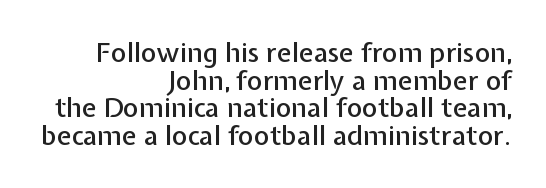
Q: Is the text italic (slanted)? A: No, it is upright.
Q: Is the text underlined? A: No.
Q: How is the paragraph aligned? A: Right-aligned.
Q: Is the spacing between letters normal or unusually wide? A: Normal.
Q: Is the spacing between lines tight, normal or loose? A: Tight.
